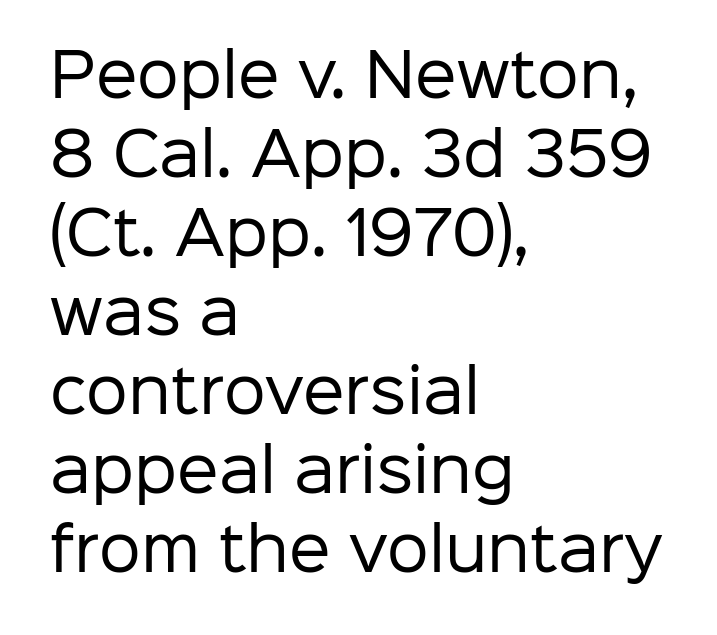
Leading matches the norm, producing a regular column. Just letters on the line, the space beneath them empty. A typesetter would call this zero additional tracking. Rendered with straight, roman letterforms.
